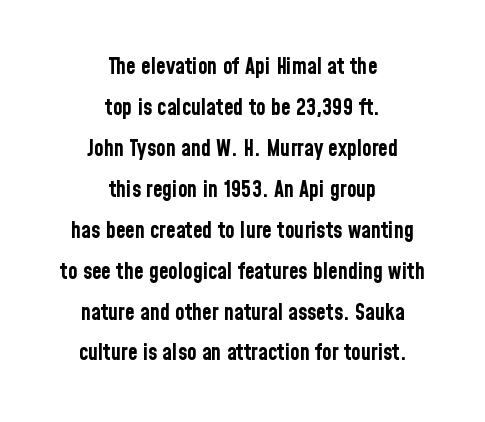
Q: Is the text bold? A: Yes.
Q: Is the text italic (slanted)? A: No, it is upright.
Q: Is the text underlined? A: No.
Q: How is the paragraph aligned? A: Centered.
Q: Is the spacing between letters normal or unusually wide? A: Normal.
